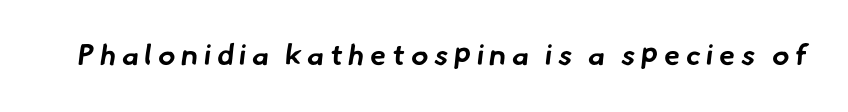
{"serif": "no", "bold": "yes", "weight": "bold", "width": "normal", "stroke_contrast": "low", "x_height": "small", "monospaced": "no", "underline": "no", "letter_spacing": "wide", "letter_spacing_em": 0.2, "glyph_px": 29}
